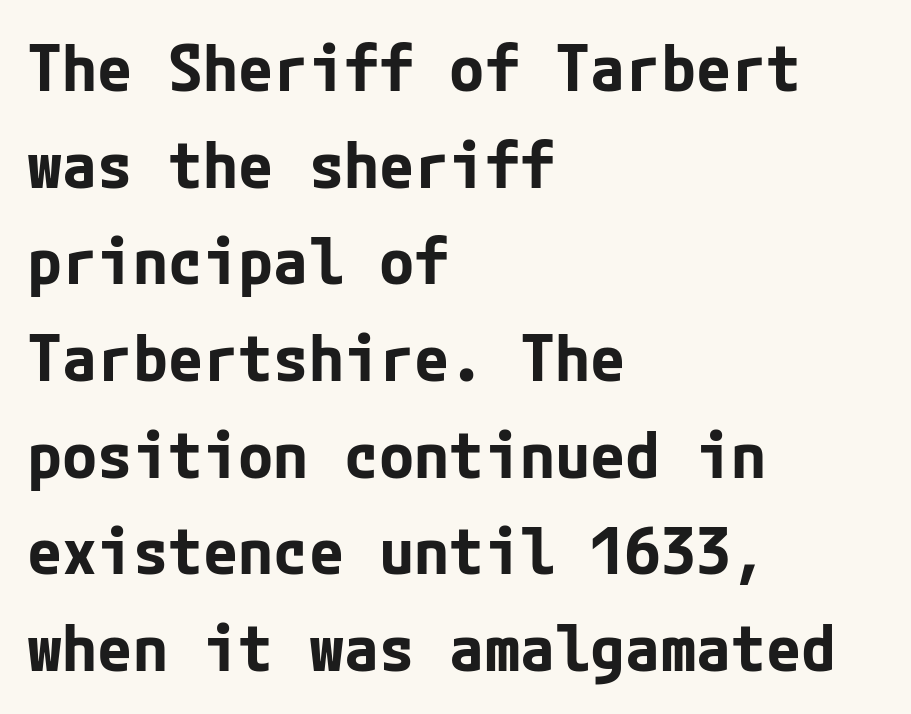
The passage shown is typeset with a sans-serif family. Students, this is bold: see how much ink each stroke carries. A roman cut, with each character standing at attention. Rule under the text: the space is simply empty. If you drew a ruler down the left edge, every line would touch it. This block has exactly the height ordinary leading produces.
